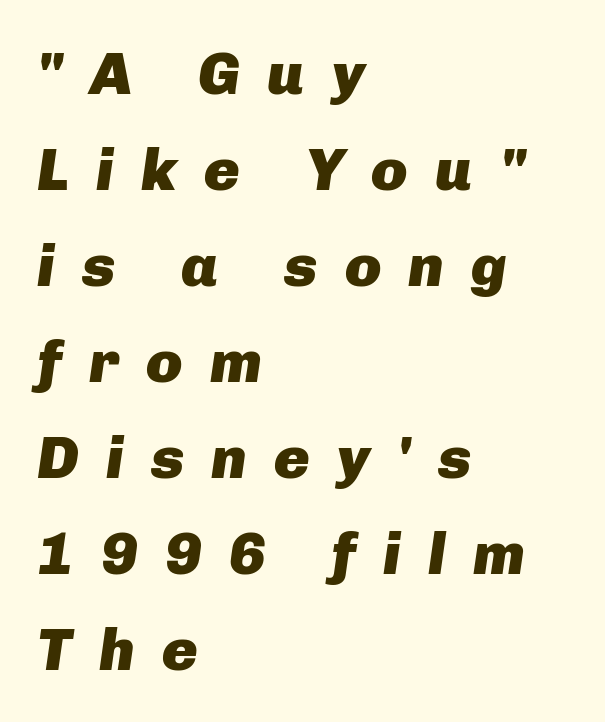
Q: Is the text bold? A: Yes.
Q: Is the text italic (slanted)? A: Yes, it leans right by about 8 degrees.
Q: Is the text underlined? A: No.
Q: How is the paragraph aligned? A: Left-aligned.
Q: Is the spacing between letters normal or unusually wide? A: Unusually wide.
Q: Is the spacing between lines tight, normal or loose? A: Normal.
Q: Width (condensed, normal, or wide)? A: Normal.
Q: Stroke contrast? A: Low.
Q: x-height? A: Medium.
Q: Monospaced? A: No.
